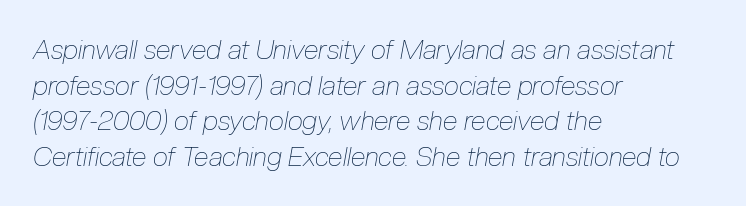
{"italic": "yes", "lean": "right", "slant_degrees": 10, "bold": "no", "underline": "no", "align": "left", "line_spacing": "normal", "line_spacing_ratio": 1.32, "letter_spacing": "normal", "letter_spacing_em": 0.0, "glyph_px": 27}
